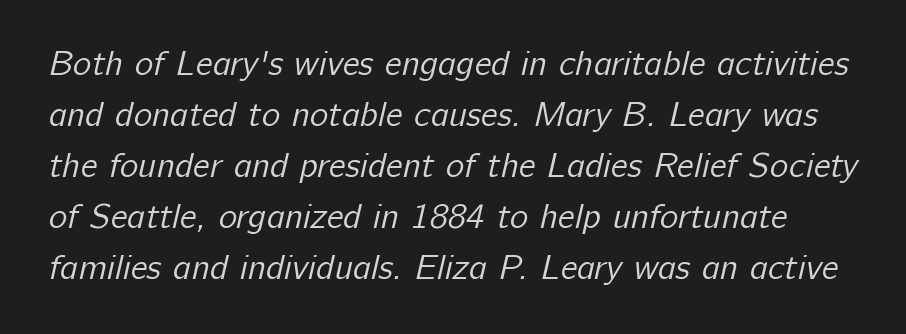
The image shows 35 px regular-weight sans-serif type; set normal line spacing (1.46x), normal letter spacing, not underlined; low stroke contrast and a medium x-height.
